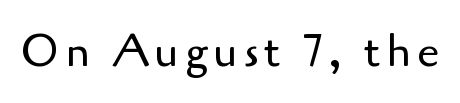
Ordinary non-slanted type is in use. Classification — sans serif. This reads as an unemphasized weight, regular at the heaviest. Anything drawn beneath the words? Only blank space. Looks like regular typesetting: each glyph gets only the width it needs.
